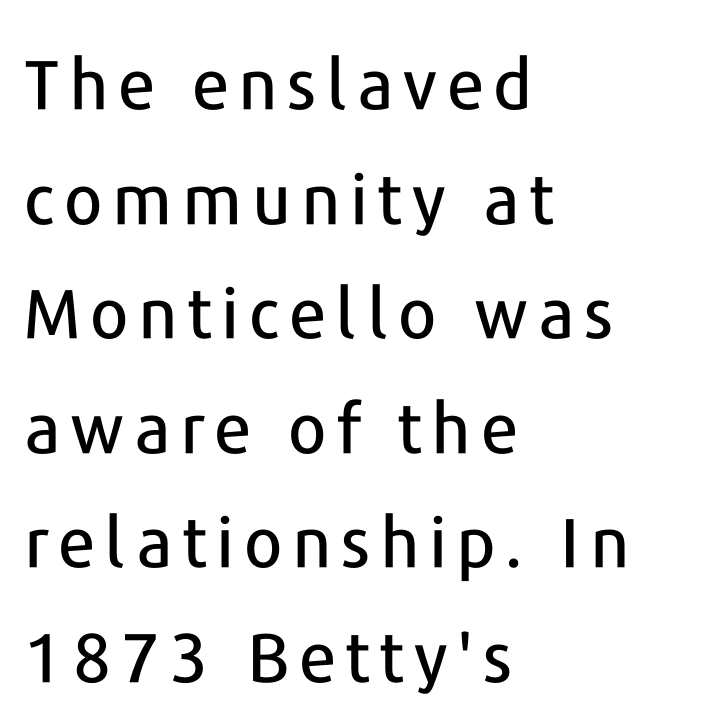
The letters carry no serifs — their stems end cleanly without finishing strokes. Leading matches the norm, producing a regular column. Clear beneath every line of the passage. The letters advance in unequal steps, a hallmark of proportional type. Characters remain perfectly vertical along every line.
